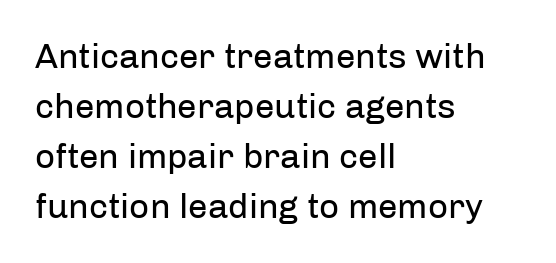
{"serif": "no", "italic": "no", "bold": "no", "weight": "regular", "width": "normal", "stroke_contrast": "low", "x_height": "medium", "monospaced": "no", "underline": "no", "align": "left", "line_spacing": "normal", "line_spacing_ratio": 1.43, "letter_spacing": "normal", "letter_spacing_em": 0.0, "glyph_px": 35}
